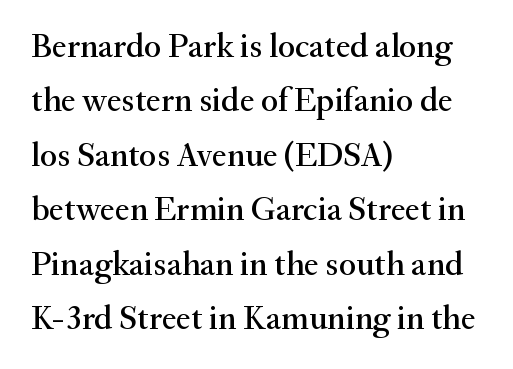
This sample has the flowing, uneven cadence of proportional lettering. The letters carry serifs — small finishing strokes at the ends of their stems. Leading: standard. Tracking value appears to be zero — textbook default spacing. Plain, unruled lines of type. Casual observation: everything's shoved over to the left.
